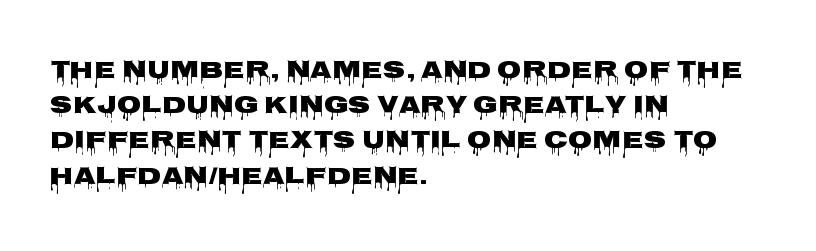
Posture: straight, roman, zero tilt. This rendering uses left alignment, leaving the right contour irregular. This sample keeps an unexceptional amount of space between lines. Bare-footed words on every line.
